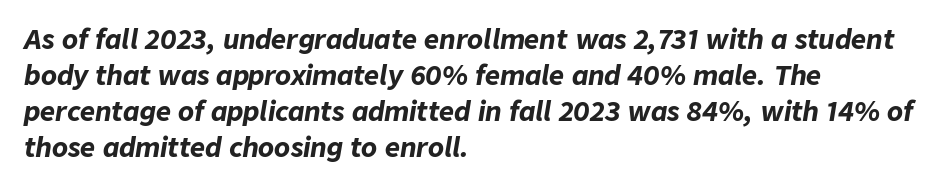
Line beginnings align vertically; line endings do not. This is oblique type, the kind used for emphasis or titles. The letterforms sit shoulder to shoulder at normal distance. Typesetter's note: full bold, strokes at maximum text heaviness. Honestly, there is no underline to notice here at all.
